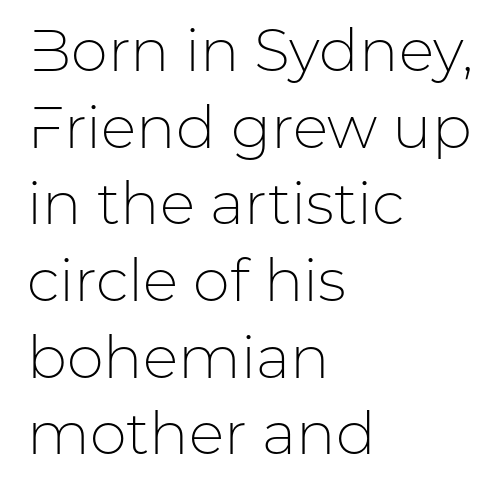
Q: Is the text bold? A: No.
Q: Is the text italic (slanted)? A: No, it is upright.
Q: Is the typeface a serif or a sans-serif typeface? A: Sans-serif.
Q: Is the text underlined? A: No.
Q: How is the paragraph aligned? A: Left-aligned.
Q: Is the spacing between letters normal or unusually wide? A: Normal.
Q: Is the spacing between lines tight, normal or loose? A: Normal.
Q: Width (condensed, normal, or wide)? A: Normal.
Q: Stroke contrast? A: Low.
Q: x-height? A: Medium.
Q: Monospaced? A: No.
